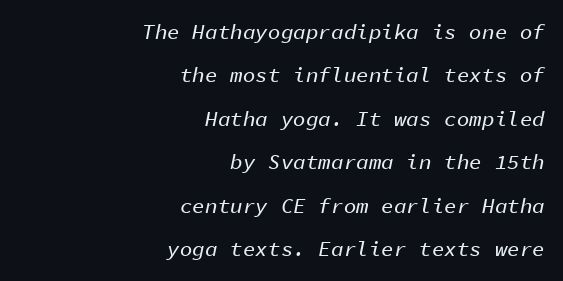
{"italic": "yes", "lean": "right", "slant_degrees": 11, "underline": "no", "align": "right", "line_spacing": "loose", "line_spacing_ratio": 2.07, "letter_spacing": "normal", "letter_spacing_em": 0.0, "glyph_px": 21}
